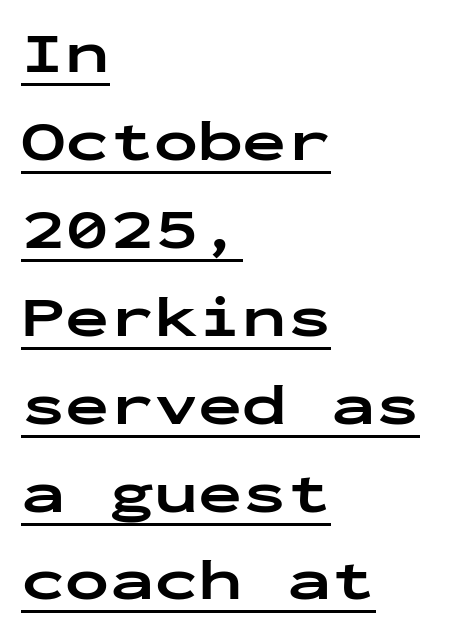
{"serif": "no", "italic": "no", "bold": "yes", "weight": "bold", "width": "wide", "stroke_contrast": "low", "x_height": "medium", "monospaced": "yes", "underline": "yes", "align": "left", "line_spacing": "normal", "line_spacing_ratio": 1.49, "letter_spacing": "normal", "letter_spacing_em": 0.0, "glyph_px": 59}
